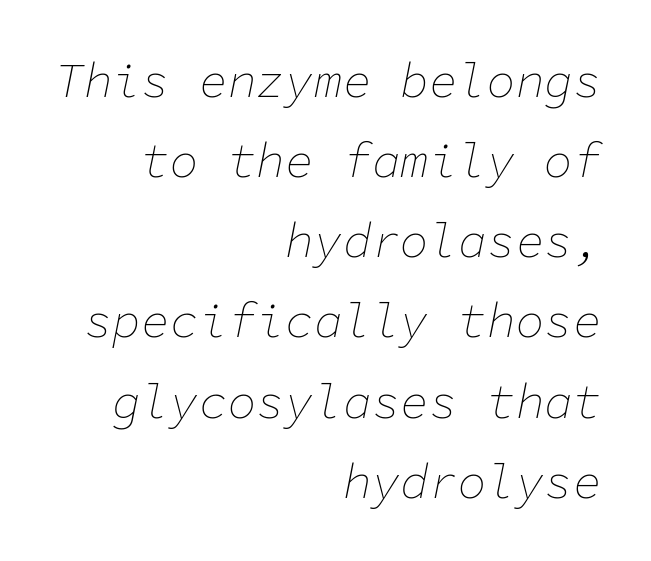
Q: Is the text bold? A: No.
Q: Is the text italic (slanted)? A: Yes, it leans right by about 11 degrees.
Q: Is the text underlined? A: No.
Q: How is the paragraph aligned? A: Right-aligned.
Q: Is the spacing between letters normal or unusually wide? A: Normal.
Q: Is the spacing between lines tight, normal or loose? A: Normal.
Q: Width (condensed, normal, or wide)? A: Normal.
Q: Stroke contrast? A: Low.
Q: x-height? A: Medium.
Q: Monospaced? A: Yes.
